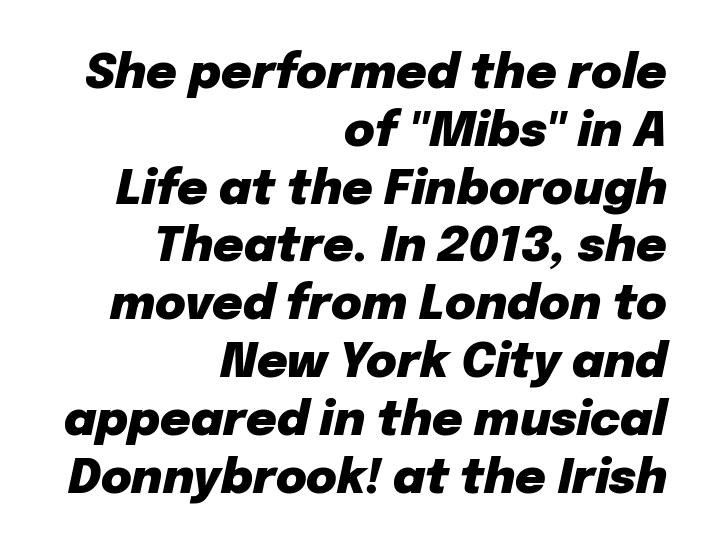
The image shows 47 px heavy type, italic (leaning right); set right-aligned, line spacing 1.23x, normal letter spacing, not underlined; low stroke contrast and a medium x-height.
